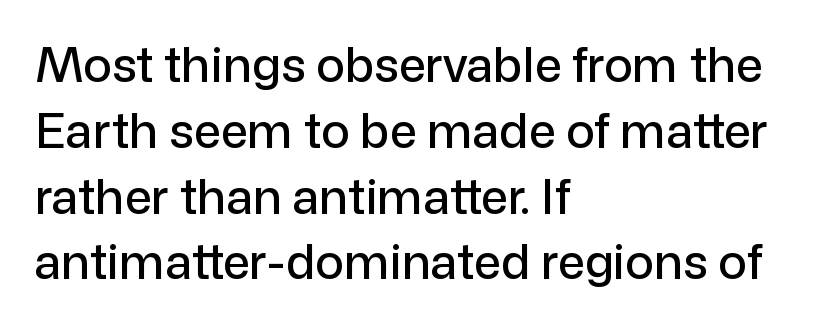
Q: Is the text italic (slanted)? A: No, it is upright.
Q: Is the typeface a serif or a sans-serif typeface? A: Sans-serif.
Q: Is the text underlined? A: No.
Q: How is the paragraph aligned? A: Left-aligned.
Q: Is the spacing between letters normal or unusually wide? A: Normal.
Q: Is the spacing between lines tight, normal or loose? A: Normal.
Q: Width (condensed, normal, or wide)? A: Normal.
Q: Stroke contrast? A: Low.
Q: x-height? A: Medium.
Q: Monospaced? A: No.
